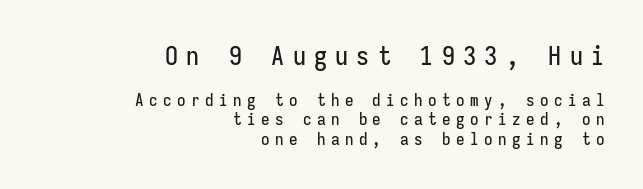
Q: Is the text italic (slanted)? A: No, it is upright.
Q: Is the text underlined? A: No.
Q: How is the paragraph aligned? A: Right-aligned.
Q: Is the spacing between letters normal or unusually wide? A: Unusually wide.
Q: Is the spacing between lines tight, normal or loose? A: Tight.
Q: Which block of text is set in a larger size, the first (top) or the second (bottom)? A: The first (top) one.
